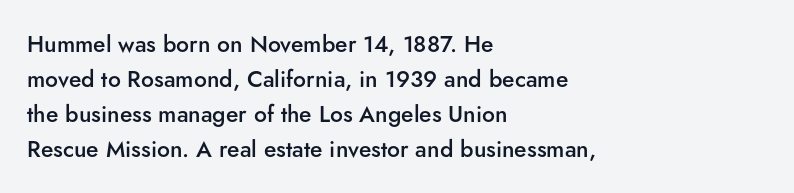
Q: Is the text bold? A: Semi-bold.
Q: Is the text italic (slanted)? A: No, it is upright.
Q: Is the text underlined? A: No.
Q: How is the paragraph aligned? A: Left-aligned.
Q: Is the spacing between letters normal or unusually wide? A: Normal.
Q: Is the spacing between lines tight, normal or loose? A: Normal.
